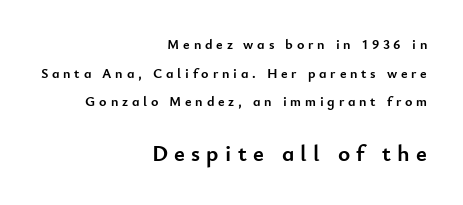
There is plenty of visible air inserted between adjacent glyphs. Teacher's note: observe the even right margin — that is flush-right alignment. These words are printed bold, with thick strokes throughout. The axis of the letterforms is exactly vertical. The emphasis by scale lands on block number two, below.
